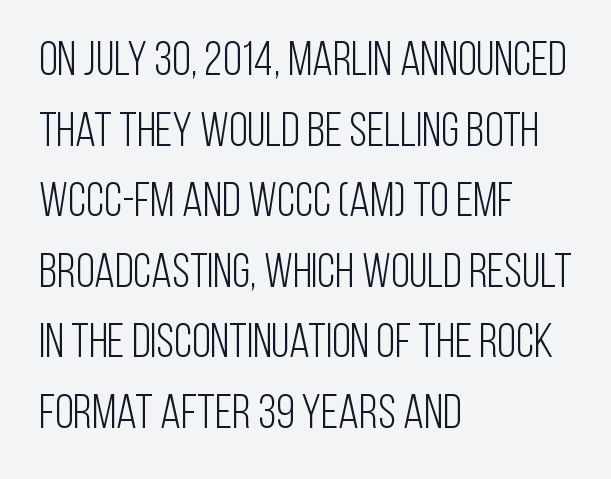
{"serif": "no", "italic": "no", "bold": "no", "weight": "light", "width": "condensed", "stroke_contrast": "low", "x_height": "large", "monospaced": "no", "underline": "no", "align": "left", "line_spacing": "normal", "line_spacing_ratio": 1.47, "letter_spacing": "normal", "letter_spacing_em": 0.0, "glyph_px": 48}
